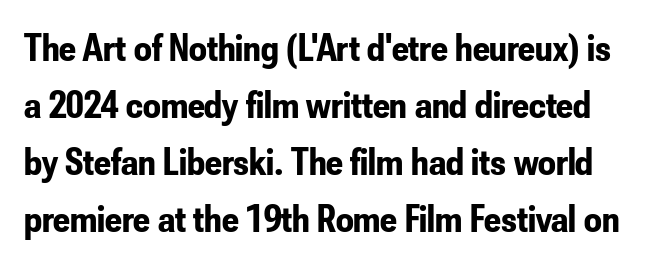
{"serif": "no", "italic": "no", "bold": "yes", "weight": "bold", "width": "condensed", "stroke_contrast": "low", "x_height": "small", "monospaced": "no", "underline": "no", "line_spacing": "normal", "line_spacing_ratio": 1.46, "letter_spacing": "normal", "letter_spacing_em": 0.0, "glyph_px": 39}
